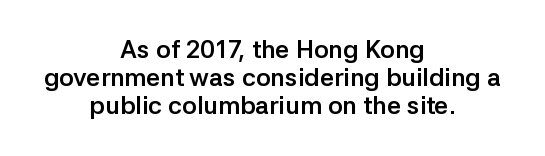
The image shows 25 px bold type, upright; set centered, tight line spacing (1.13x), normal letter spacing, not underlined.
